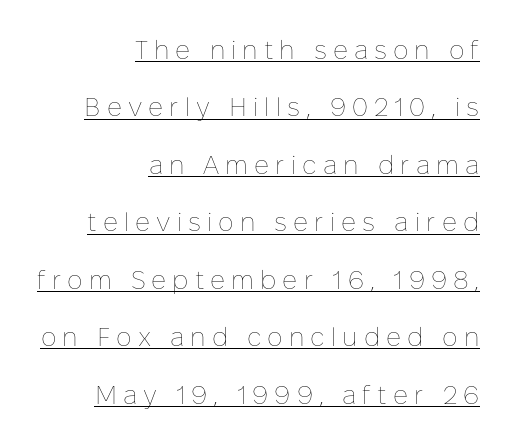
The image shows 26 px text type, upright; set right-aligned, loose line spacing (2.21x), unusually wide letter spacing (+0.23 em), underlined.
